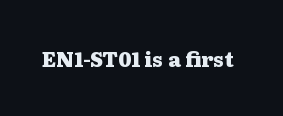
Q: Is the text bold? A: Yes.
Q: Is the text italic (slanted)? A: No, it is upright.
Q: Is the text underlined? A: No.
Q: Is the spacing between letters normal or unusually wide? A: Normal.
